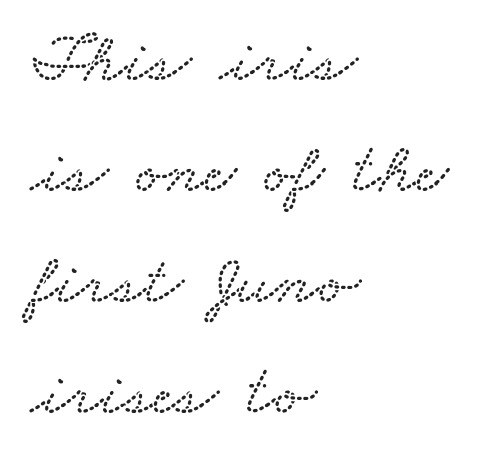
{"width": "wide", "stroke_contrast": "low", "x_height": "small", "monospaced": "no", "underline": "no", "align": "left", "line_spacing": "normal", "line_spacing_ratio": 1.54, "letter_spacing": "normal", "letter_spacing_em": 0.0, "glyph_px": 72}
